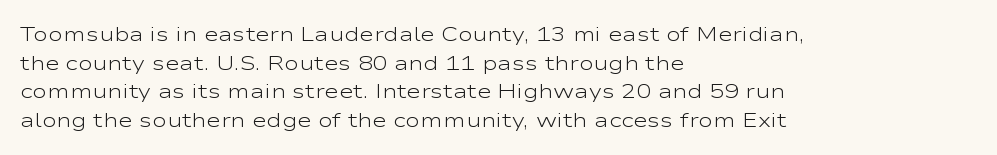
Q: Is the text bold? A: No.
Q: Is the text italic (slanted)? A: No, it is upright.
Q: Is the text underlined? A: No.
Q: How is the paragraph aligned? A: Left-aligned.
Q: Is the spacing between letters normal or unusually wide? A: Normal.
Q: Is the spacing between lines tight, normal or loose? A: Normal.
